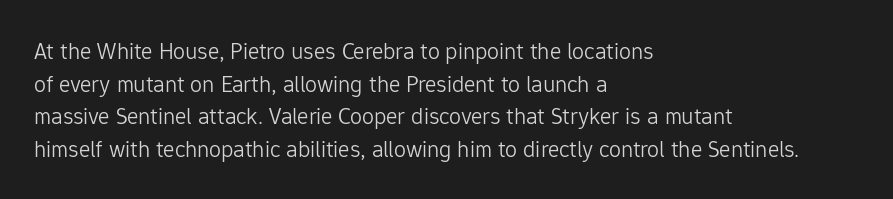
The image shows 24 px text type, upright; set left-aligned, normal line spacing (1.36x), normal letter spacing, not underlined.
